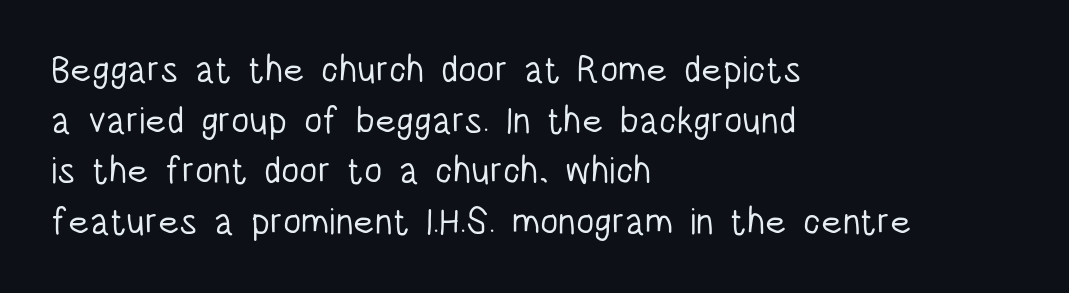
Q: Is the text bold? A: No.
Q: Is the text italic (slanted)? A: No, it is upright.
Q: Is the typeface a serif or a sans-serif typeface? A: Sans-serif.
Q: Is the text underlined? A: No.
Q: How is the paragraph aligned? A: Left-aligned.
Q: Is the spacing between letters normal or unusually wide? A: Normal.
Q: Is the spacing between lines tight, normal or loose? A: Normal.
Q: Width (condensed, normal, or wide)? A: Condensed.
Q: Stroke contrast? A: Low.
Q: x-height? A: Large.
Q: Monospaced? A: No.
